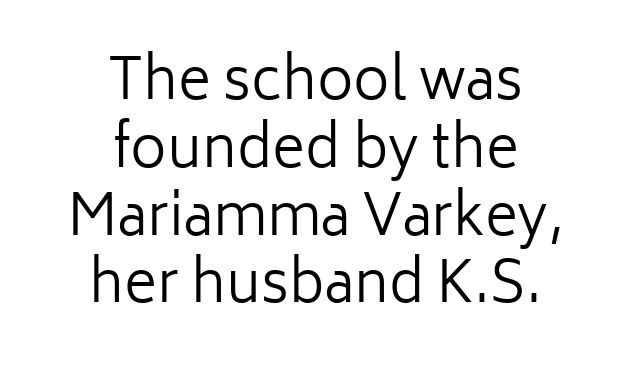
{"serif": "no", "italic": "no", "bold": "no", "weight": "regular", "width": "normal", "stroke_contrast": "low", "x_height": "medium", "monospaced": "no", "underline": "no", "align": "center", "line_spacing_ratio": 1.21, "letter_spacing": "normal", "letter_spacing_em": 0.0, "glyph_px": 56}
